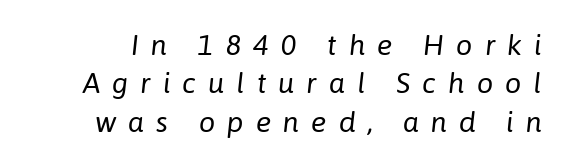
Underline: absent. There is plenty of visible air inserted between adjacent glyphs. The font's italic variant was chosen for this text. Here the designer chose a conventional face with non-uniform glyph widths. Summary of vertical rhythm: regular, with standard interline spacing. No chunkiness to these letters — they're not bold.
